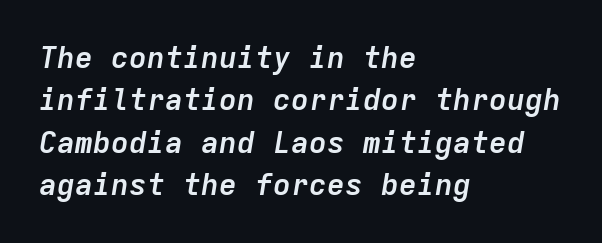
The image shows 30 px semibold type, italic (leaning right), monospaced; set left-aligned, normal line spacing (1.41x), normal letter spacing, not underlined; low stroke contrast and a medium x-height.
